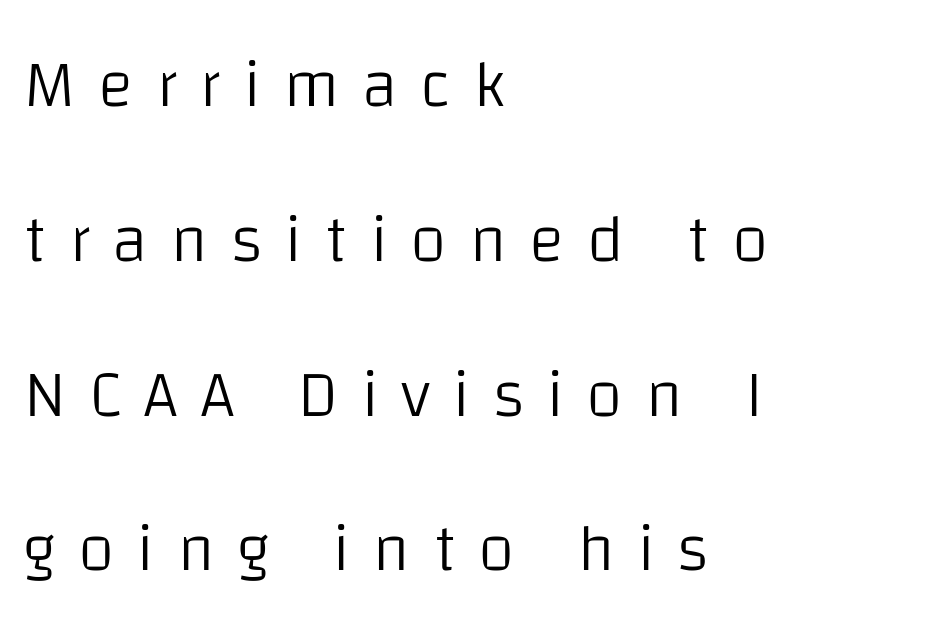
Q: Is the text bold? A: No.
Q: Is the text italic (slanted)? A: No, it is upright.
Q: Is the typeface a serif or a sans-serif typeface? A: Sans-serif.
Q: Is the text underlined? A: No.
Q: How is the paragraph aligned? A: Left-aligned.
Q: Is the spacing between letters normal or unusually wide? A: Unusually wide.
Q: Is the spacing between lines tight, normal or loose? A: Loose.
Q: Width (condensed, normal, or wide)? A: Normal.
Q: Stroke contrast? A: Low.
Q: x-height? A: Large.
Q: Monospaced? A: No.
